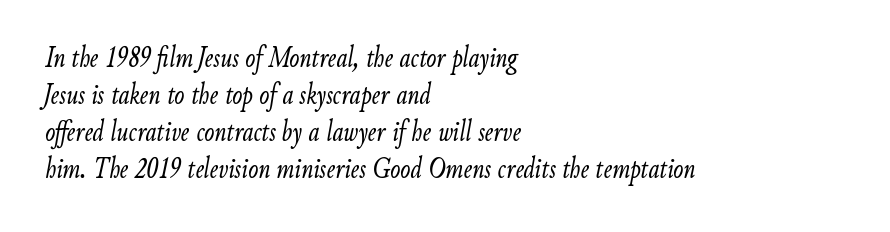
Beneath every word, the page is bare. Think standard paragraph weight, or any step lighter than that. Tracking here is standard; glyphs follow each other at the usual distance. The letters advance in unequal steps, a hallmark of proportional type. The rendering applies a slant to the glyphs. Does the copy run flush right? No — it runs flush left.
